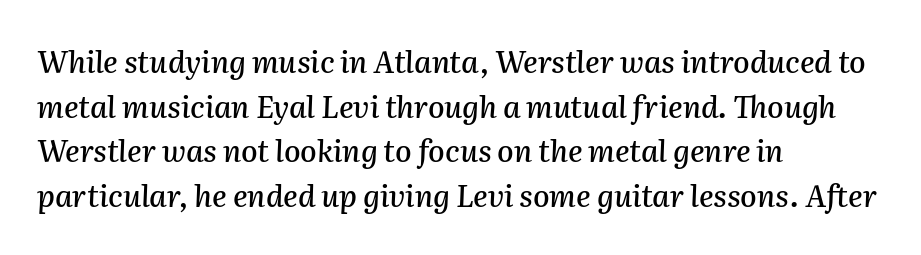
Where is the straight margin? On the left. A typesetter would call this proportional, since set widths differ per character. Honestly, the letter spacing is just normal — you wouldn't notice it. The vertical gap from one line to the next is medium. Glance below the letters and you will spot only blank space.
